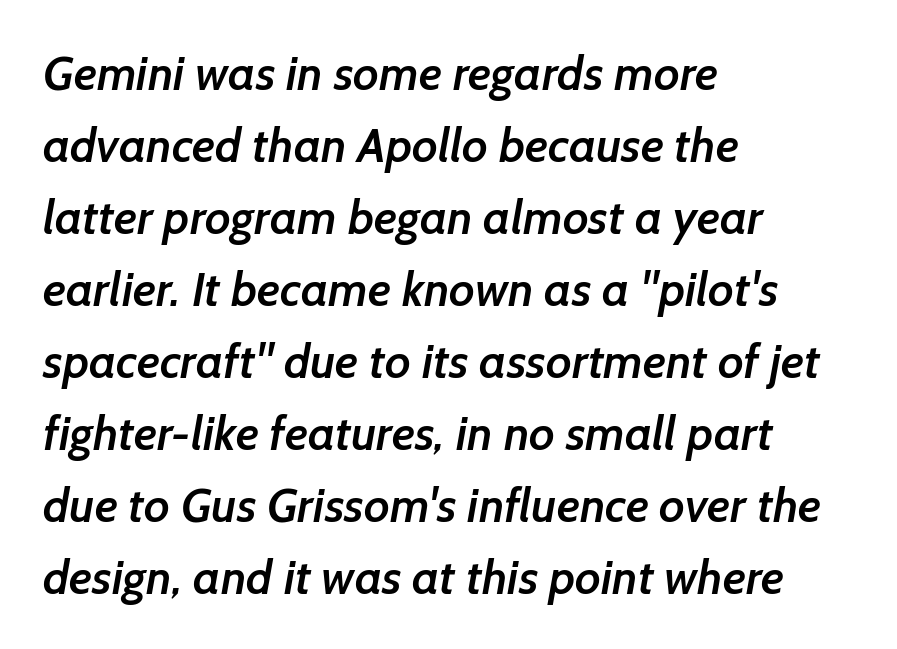
Characters follow at the spacing the type designer built in. Examine the stroke ends and you'll find no serifs. The letters advance in unequal steps, a hallmark of proportional type. Lines of text with bare space underneath. Teacher's note: observe the even left margin — that is flush-left alignment. These words are printed semibold, heavier than regular yet not bold.
